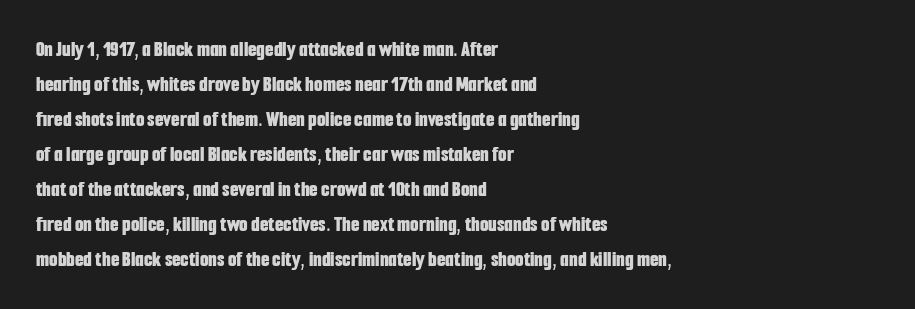
Horizontal bands of white between lines are of average thickness. The rendering keeps characters at their native spacing. Line beginnings align vertically; line endings do not. The font is running at its bold setting. No italicization has been applied; the sample stays upright.
